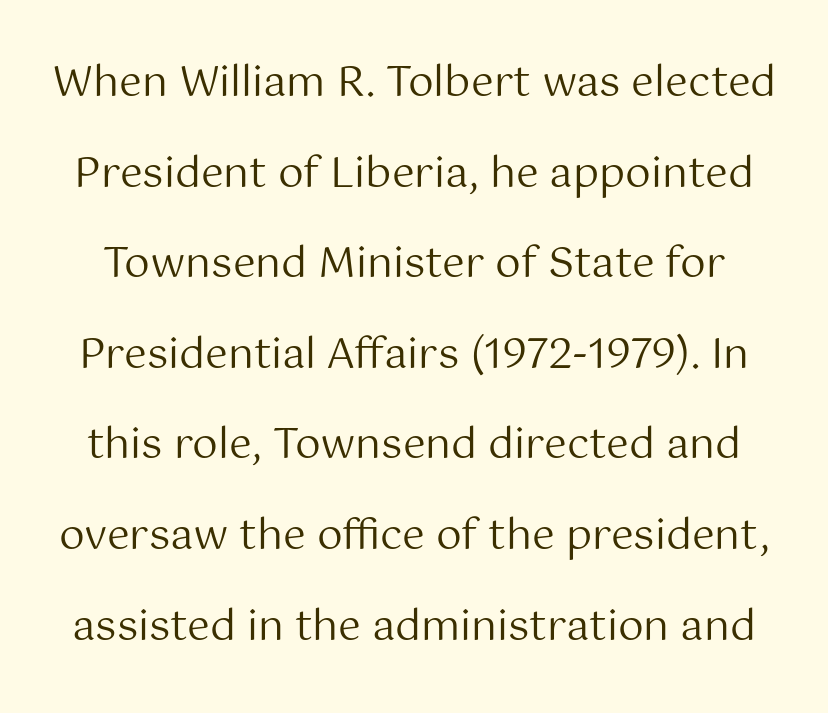
Q: Is the text bold? A: No.
Q: Is the text italic (slanted)? A: No, it is upright.
Q: Is the typeface a serif or a sans-serif typeface? A: Sans-serif.
Q: Is the text underlined? A: No.
Q: Is the spacing between letters normal or unusually wide? A: Normal.
Q: Is the spacing between lines tight, normal or loose? A: Loose.
Q: Width (condensed, normal, or wide)? A: Normal.
Q: Stroke contrast? A: Medium.
Q: x-height? A: Medium.
Q: Monospaced? A: No.
